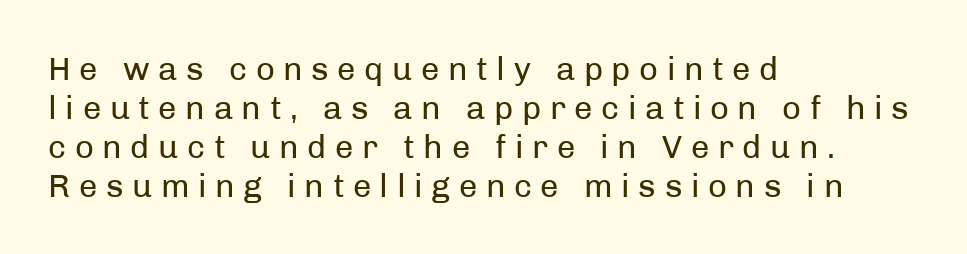
Q: Is the text bold? A: No.
Q: Is the text italic (slanted)? A: No, it is upright.
Q: Is the typeface a serif or a sans-serif typeface? A: Sans-serif.
Q: Is the text underlined? A: No.
Q: How is the paragraph aligned? A: Left-aligned.
Q: Is the spacing between letters normal or unusually wide? A: Unusually wide.
Q: Width (condensed, normal, or wide)? A: Normal.
Q: Stroke contrast? A: Low.
Q: x-height? A: Medium.
Q: Monospaced? A: No.
